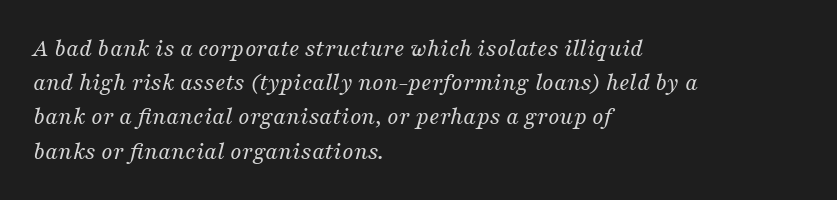
Q: Is the text bold? A: No.
Q: Is the text italic (slanted)? A: Yes, it leans right by about 16 degrees.
Q: Is the text underlined? A: No.
Q: How is the paragraph aligned? A: Left-aligned.
Q: Is the spacing between letters normal or unusually wide? A: Normal.
Q: Is the spacing between lines tight, normal or loose? A: Normal.
